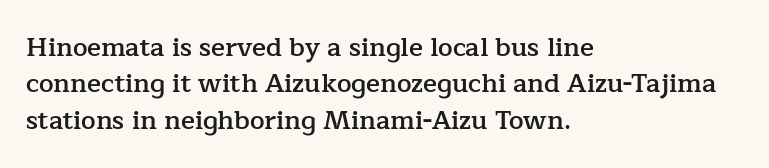
Each glyph is drawn with semibold strokes, heavier than normal yet not fully bold. Each word holds together tightly as a unit, with standard inter-letter gaps. These lines sit exactly where default settings would place them. Every row of glyphs begins at an identical x-position on the left.
